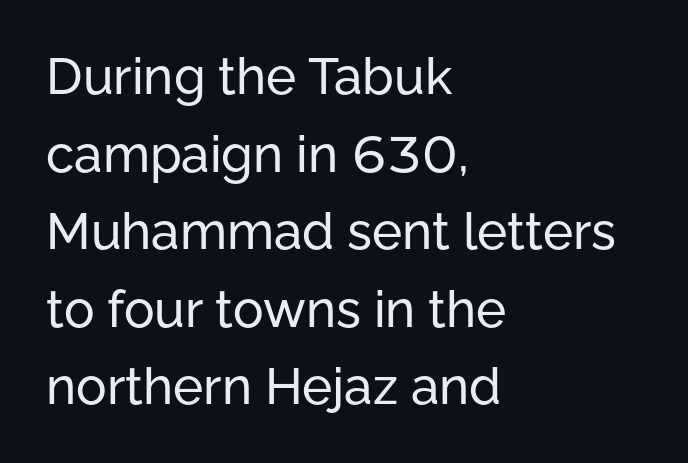
Q: Is the text italic (slanted)? A: No, it is upright.
Q: Is the typeface a serif or a sans-serif typeface? A: Sans-serif.
Q: Is the text underlined? A: No.
Q: How is the paragraph aligned? A: Left-aligned.
Q: Is the spacing between letters normal or unusually wide? A: Normal.
Q: Is the spacing between lines tight, normal or loose? A: Normal.
Q: Width (condensed, normal, or wide)? A: Normal.
Q: Stroke contrast? A: Low.
Q: x-height? A: Medium.
Q: Monospaced? A: No.
